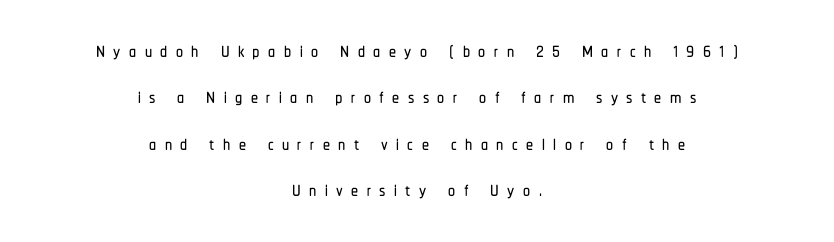
The image shows 28 px condensed sans-serif type, upright; set centered, normal line spacing (1.66x), unusually wide letter spacing (+0.3 em), not underlined; low stroke contrast and a medium x-height.
